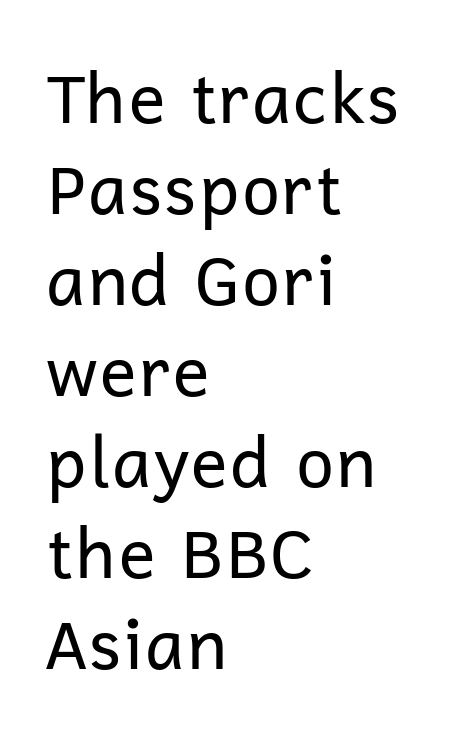
The image shows 69 px regular-weight sans-serif type, upright; set left-aligned, normal line spacing (1.32x), normal letter spacing, not underlined; low stroke contrast and a medium x-height.
